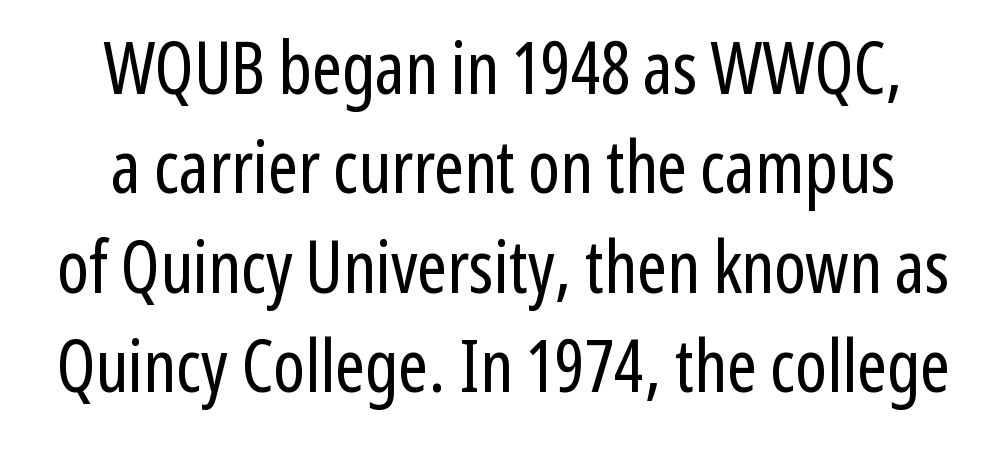
{"serif": "no", "italic": "no", "bold": "no", "weight": "regular", "width": "condensed", "stroke_contrast": "low", "x_height": "medium", "monospaced": "no", "underline": "no", "align": "center", "line_spacing": "normal", "line_spacing_ratio": 1.38, "letter_spacing": "normal", "letter_spacing_em": 0.0, "glyph_px": 72}
